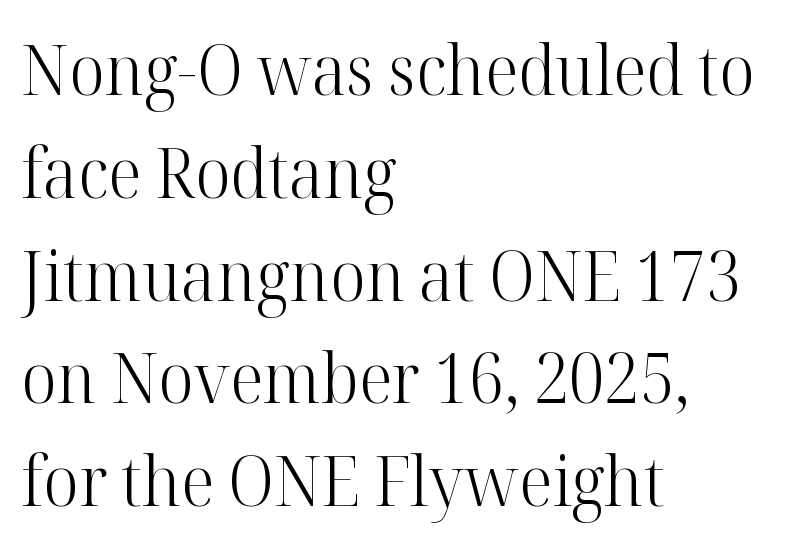
Is this a heavy cut? Hardly; it is regular or lighter. Quick note: underline off. Stroke terminals: seriffed. Regular leading. Tall strokes in this sample are plumb rather than angled.
